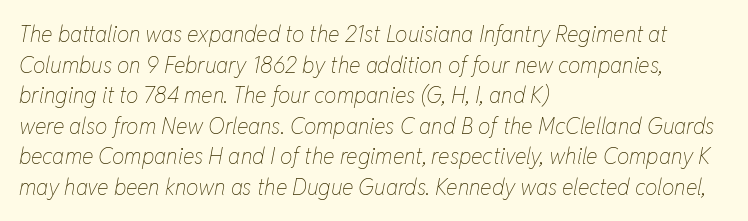
The image shows 22 px text type, italic (leaning right); set left-aligned, normal line spacing (1.39x), normal letter spacing, not underlined.
